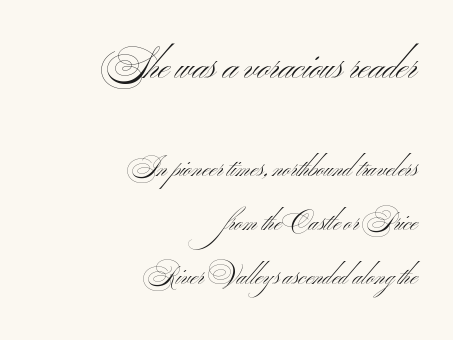
{"serif": "no", "bold": "no", "weight": "light", "width": "wide", "stroke_contrast": "medium", "x_height": "small", "monospaced": "no", "underline": "no", "align": "right", "line_spacing": "loose", "line_spacing_ratio": 2.16, "letter_spacing": "normal", "letter_spacing_em": 0.0, "larger_block": "first", "size_ratio": 1.52, "glyph_px": 38}
